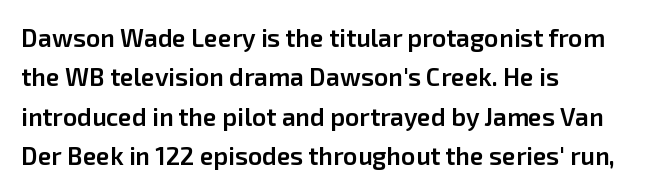
The image shows 25 px text type, upright; set left-aligned, normal line spacing (1.58x), normal letter spacing, not underlined.
